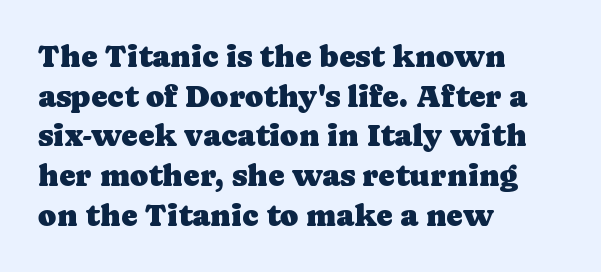
Q: Is the text italic (slanted)? A: No, it is upright.
Q: Is the typeface a serif or a sans-serif typeface? A: Serif.
Q: Is the text underlined? A: No.
Q: How is the paragraph aligned? A: Left-aligned.
Q: Is the spacing between letters normal or unusually wide? A: Normal.
Q: Is the spacing between lines tight, normal or loose? A: Normal.
Q: Width (condensed, normal, or wide)? A: Normal.
Q: Stroke contrast? A: Low.
Q: x-height? A: Medium.
Q: Monospaced? A: No.
